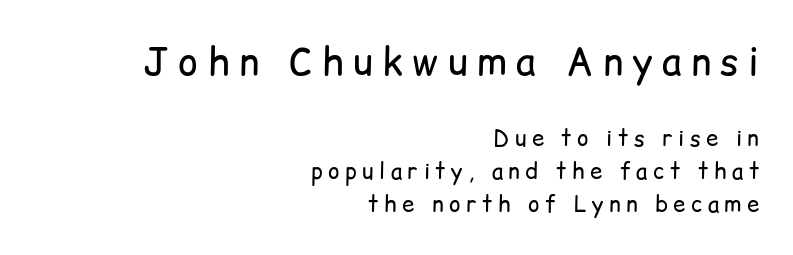
The image shows 38 px regular-weight sans-serif type, upright; set right-aligned, normal line spacing (1.51x), unusually wide letter spacing (+0.25 em), not underlined; the first (top) block is 1.73x larger; low stroke contrast and a medium x-height.
